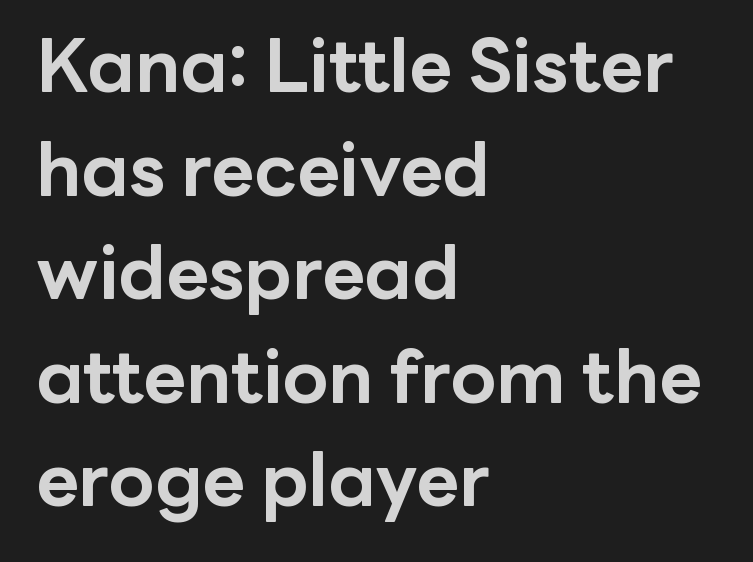
Inter-character spacing is left at the font's built-in metrics. The glyphs have the mass of a bold cut. The glyphs are unaccompanied by any horizontal stroke below them. Style check: upright. Classification — sans serif. Horizontally, the lines are justified to the leading edge only.
